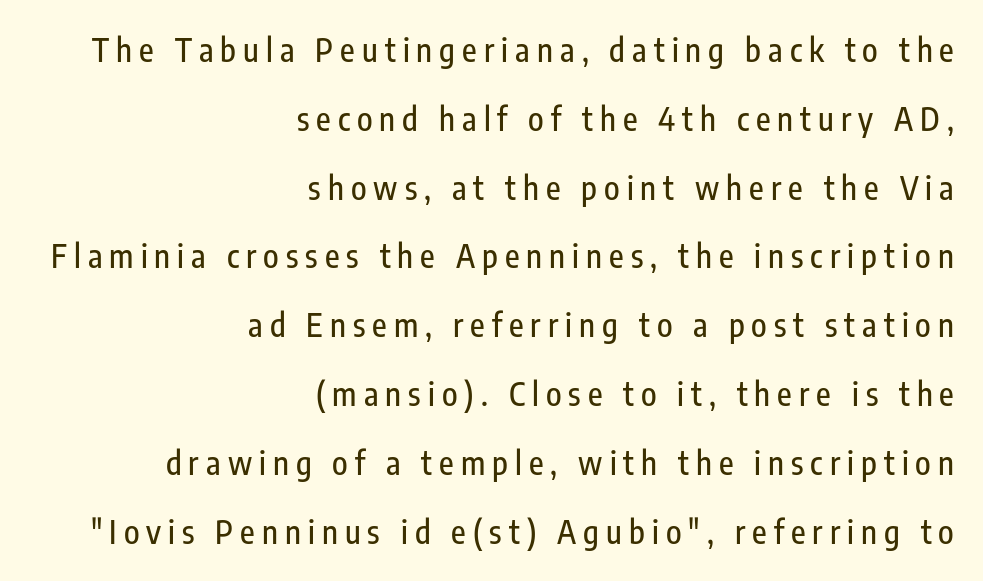
Grotesque or geometric, the face here clearly has no serifs. A roman cut, with each character standing at attention. This rendering widens character spacing well past its baseline value. Line ends are locked; line starts wander. Descenders are the only things crossing below the line.
